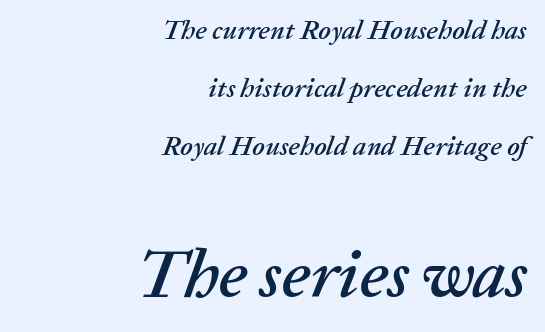
Would a proofreader flag this as italicized? Yes. Tracking value appears to be zero — textbook default spacing. This sample has the flowing, uneven cadence of proportional lettering. Lines of text with bare space underneath.
